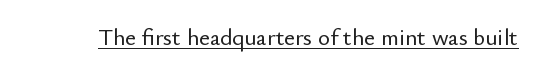
The image shows 23 px text type, upright; set normal letter spacing, underlined.
